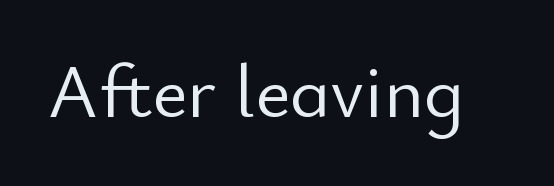
The image shows 76 px light sans-serif type, upright; set normal letter spacing, not underlined; low stroke contrast and a small x-height.
